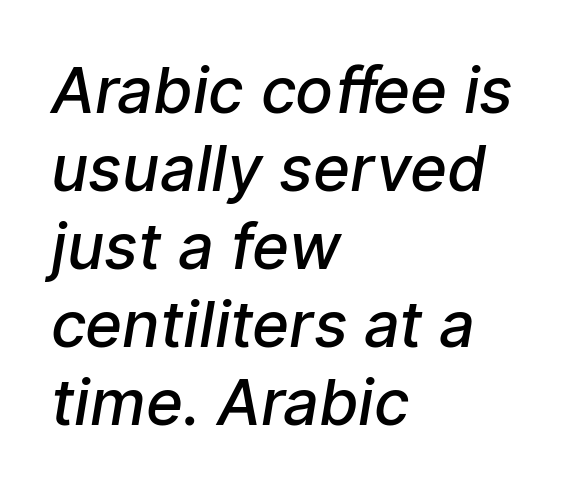
What stands out about the letter spacing? Nothing — it is the standard amount. Just letters on the line, the space beneath them empty. Regarding serifs, this sample does without them. Moderately thickened strokes mark this as semibold type. The face used here is proportionally spaced, like ordinary book or web type. The paragraph shown leans on its left margin.
